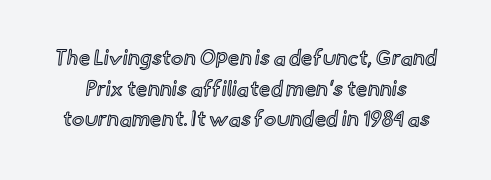
Q: Is the text italic (slanted)? A: Yes.
Q: Is the text underlined? A: No.
Q: Is the spacing between letters normal or unusually wide? A: Normal.
Q: Is the spacing between lines tight, normal or loose? A: Normal.
